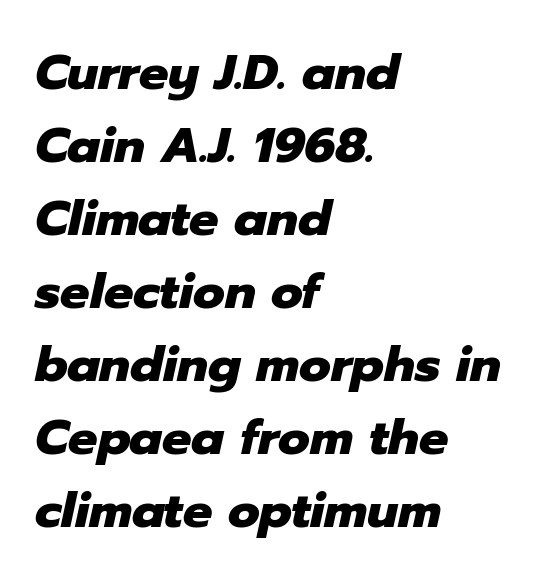
{"italic": "yes", "lean": "right", "slant_degrees": 12, "bold": "yes", "weight": "heavy", "width": "normal", "stroke_contrast": "low", "x_height": "medium", "monospaced": "no", "underline": "no", "align": "left", "line_spacing": "normal", "line_spacing_ratio": 1.49, "letter_spacing": "normal", "letter_spacing_em": 0.0, "glyph_px": 49}
